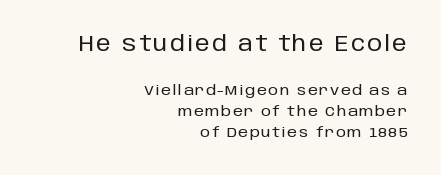
Q: Is the text italic (slanted)? A: No, it is upright.
Q: Is the text underlined? A: No.
Q: How is the paragraph aligned? A: Right-aligned.
Q: Is the spacing between lines tight, normal or loose? A: Normal.
Q: Which block of text is set in a larger size, the first (top) or the second (bottom)? A: The first (top) one.
